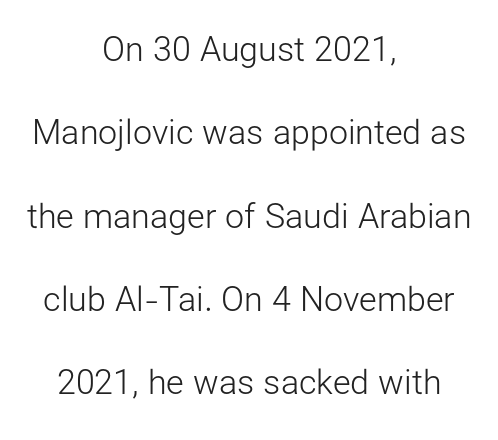
Q: Is the text bold? A: No.
Q: Is the text italic (slanted)? A: No, it is upright.
Q: Is the typeface a serif or a sans-serif typeface? A: Sans-serif.
Q: Is the text underlined? A: No.
Q: How is the paragraph aligned? A: Centered.
Q: Is the spacing between letters normal or unusually wide? A: Normal.
Q: Is the spacing between lines tight, normal or loose? A: Loose.
Q: Width (condensed, normal, or wide)? A: Normal.
Q: Stroke contrast? A: Low.
Q: x-height? A: Medium.
Q: Monospaced? A: No.
